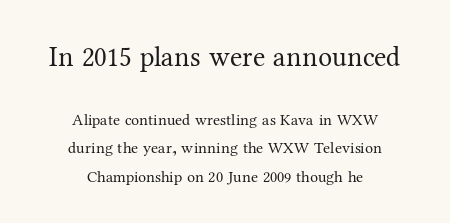
Q: Is the text bold? A: No.
Q: Is the text italic (slanted)? A: No, it is upright.
Q: Is the typeface a serif or a sans-serif typeface? A: Serif.
Q: Is the text underlined? A: No.
Q: How is the paragraph aligned? A: Centered.
Q: Is the spacing between letters normal or unusually wide? A: Normal.
Q: Which block of text is set in a larger size, the first (top) or the second (bottom)? A: The first (top) one.
Q: Width (condensed, normal, or wide)? A: Normal.
Q: Stroke contrast? A: Medium.
Q: x-height? A: Medium.
Q: Monospaced? A: No.
